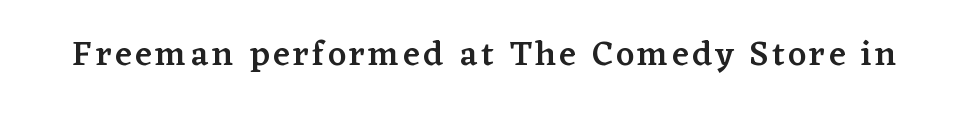
{"serif": "yes", "italic": "no", "bold": "semi", "weight": "semibold", "width": "normal", "stroke_contrast": "low", "x_height": "medium", "monospaced": "no", "underline": "no", "glyph_px": 35}
